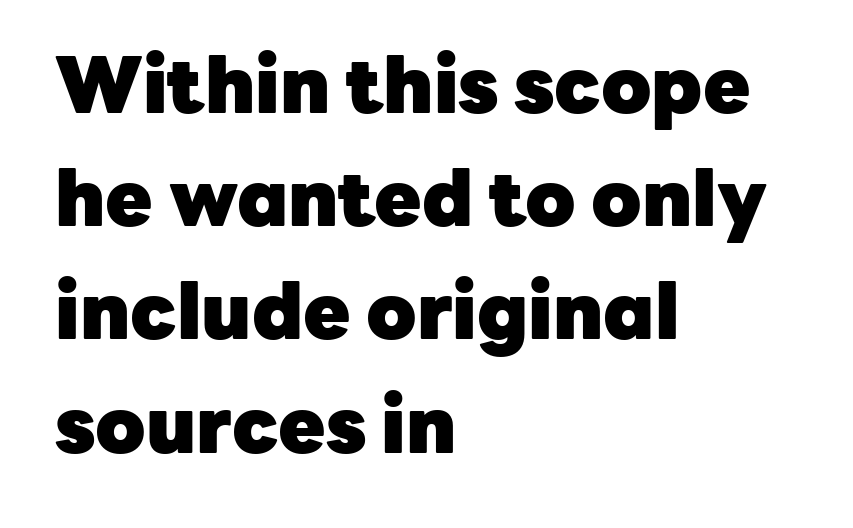
A roman cut, with each character standing at attention. Students, observe: this is what conventionally led text looks like. Nobody drew a line under any word here. Character widths vary here, with narrow letters taking less room than wide ones. Stroke thickness is high; the sample reads as a true bold. Compared with typical body copy, the letter spacing here is the same.
